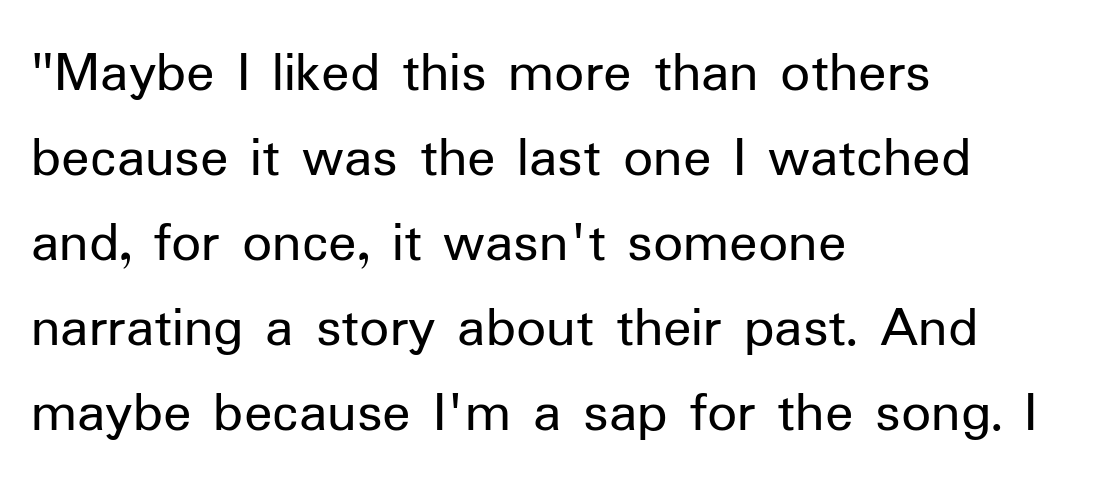
{"serif": "no", "italic": "no", "bold": "no", "weight": "regular", "width": "normal", "stroke_contrast": "low", "x_height": "medium", "monospaced": "no", "underline": "no", "align": "left", "line_spacing": "normal", "line_spacing_ratio": 1.44, "letter_spacing": "normal", "letter_spacing_em": 0.0, "glyph_px": 59}
